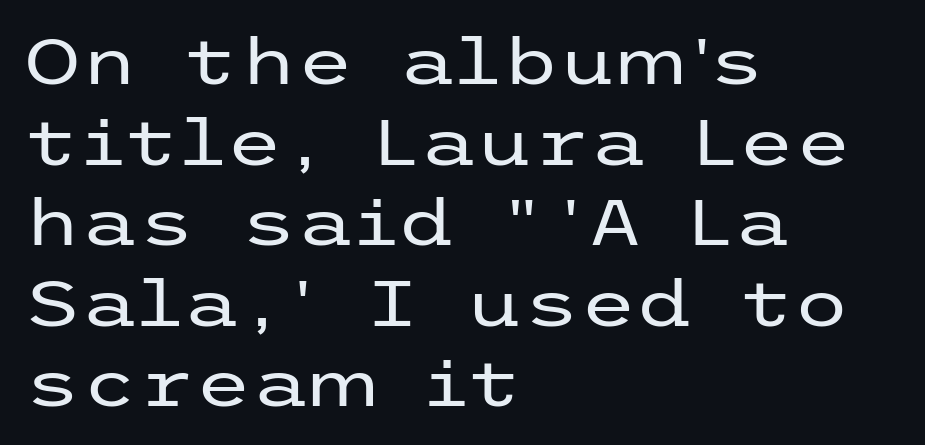
Q: Is the text bold? A: No.
Q: Is the text italic (slanted)? A: No, it is upright.
Q: Is the typeface a serif or a sans-serif typeface? A: Sans-serif.
Q: Is the text underlined? A: No.
Q: How is the paragraph aligned? A: Left-aligned.
Q: Is the spacing between letters normal or unusually wide? A: Normal.
Q: Width (condensed, normal, or wide)? A: Wide.
Q: Stroke contrast? A: Low.
Q: x-height? A: Medium.
